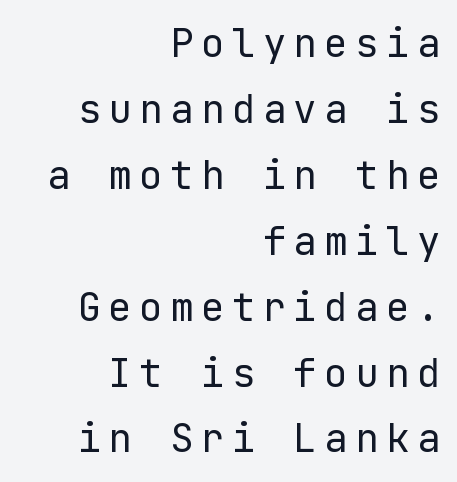
{"serif": "no", "italic": "no", "bold": "no", "weight": "regular", "width": "normal", "stroke_contrast": "low", "x_height": "medium", "underline": "no", "align": "right", "line_spacing": "normal", "line_spacing_ratio": 1.69, "glyph_px": 39}
